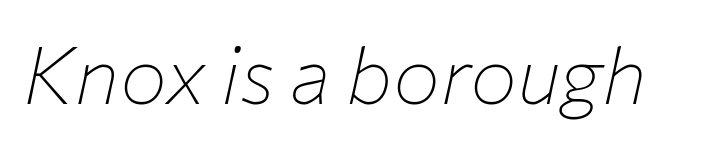
Q: Is the text bold? A: No.
Q: Is the text italic (slanted)? A: Yes, it leans right by about 12 degrees.
Q: Is the text underlined? A: No.
Q: Is the spacing between letters normal or unusually wide? A: Normal.
Q: Width (condensed, normal, or wide)? A: Normal.
Q: Stroke contrast? A: Low.
Q: x-height? A: Medium.
Q: Monospaced? A: No.
